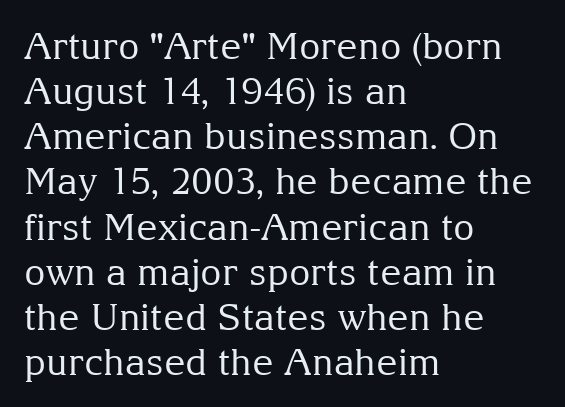
Q: Is the text bold? A: No.
Q: Is the text italic (slanted)? A: No, it is upright.
Q: Is the typeface a serif or a sans-serif typeface? A: Serif.
Q: Is the text underlined? A: No.
Q: How is the paragraph aligned? A: Left-aligned.
Q: Is the spacing between letters normal or unusually wide? A: Normal.
Q: Width (condensed, normal, or wide)? A: Normal.
Q: Stroke contrast? A: Medium.
Q: x-height? A: Medium.
Q: Monospaced? A: No.
